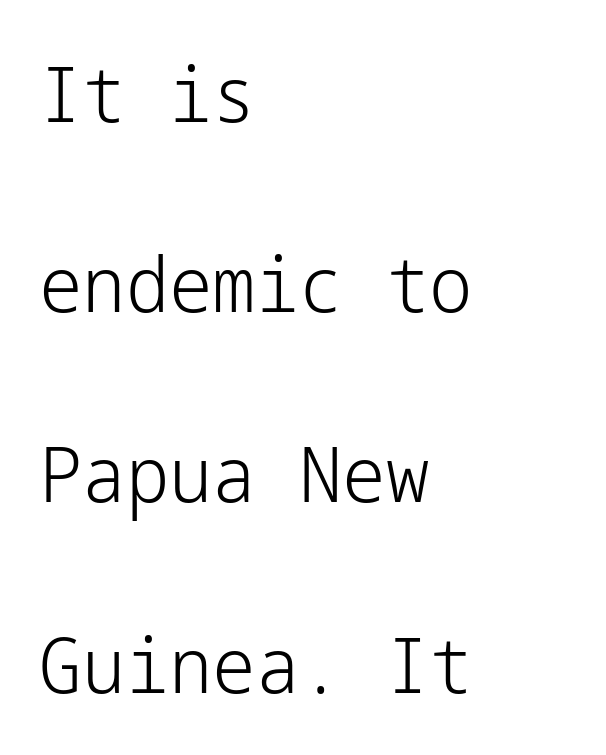
Q: Is the text bold? A: No.
Q: Is the text italic (slanted)? A: No, it is upright.
Q: Is the typeface a serif or a sans-serif typeface? A: Sans-serif.
Q: Is the text underlined? A: No.
Q: How is the paragraph aligned? A: Left-aligned.
Q: Is the spacing between letters normal or unusually wide? A: Normal.
Q: Is the spacing between lines tight, normal or loose? A: Loose.
Q: Width (condensed, normal, or wide)? A: Normal.
Q: Stroke contrast? A: Low.
Q: x-height? A: Medium.
